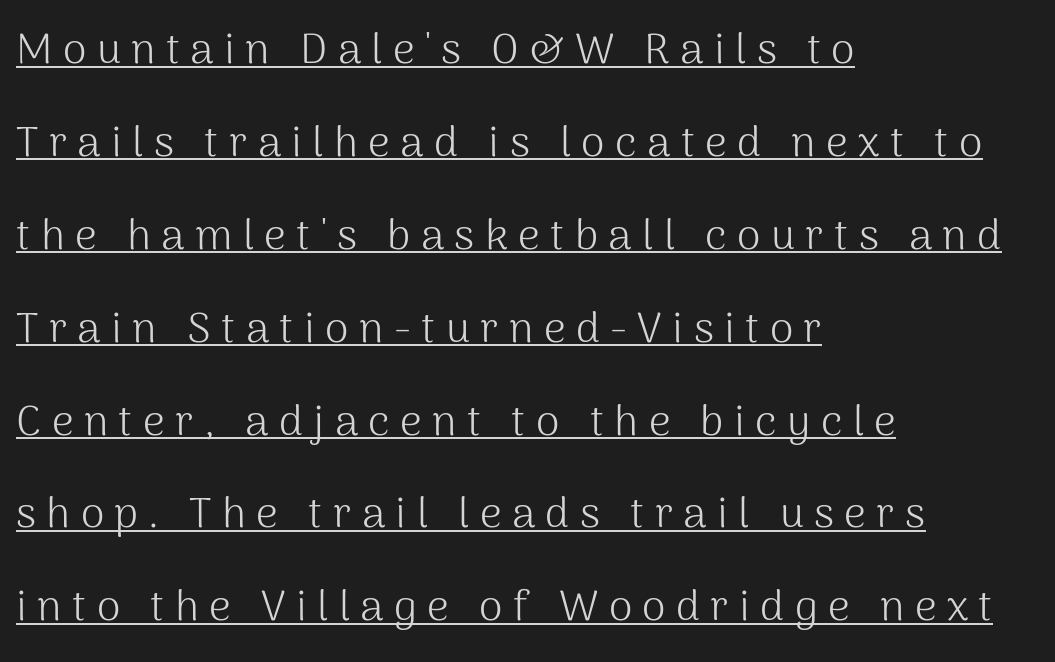
The image shows 43 px light sans-serif type, upright; set left-aligned, loose line spacing (2.16x), unusually wide letter spacing (+0.24 em), underlined; medium stroke contrast and a medium x-height.
